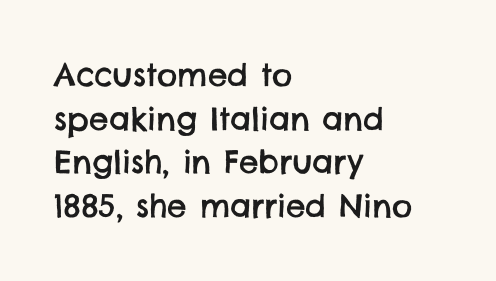
Reading down the block, your eye returns to a fixed left position each line. Check where the strokes stop: nothing finishes them off — pure sans. You could call the tracking neutral — neither tight nor loose. Quick note: underline off. Varying glyph widths throughout — classic text-font behaviour. Does the leading feel generous? No, just average.
